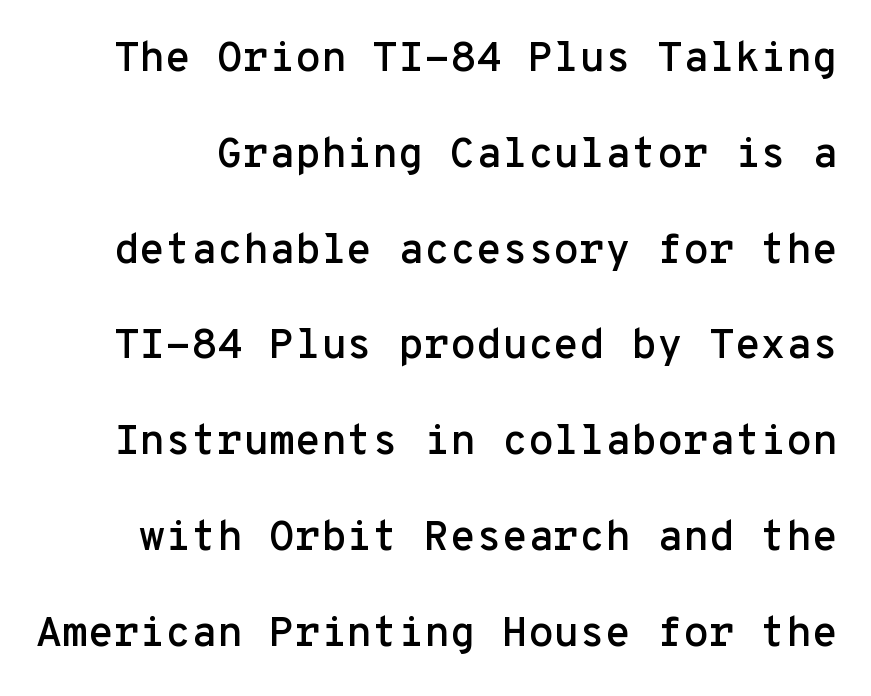
Is this a fixed-width face? Yes — each glyph sits in an identical cell. This sample uses plain, unmodified letter spacing. Rule under the text: the space is simply empty. How would I describe the line gaps? Wide and relaxed. Are there feet on the stems? There aren't — it's a sans.
